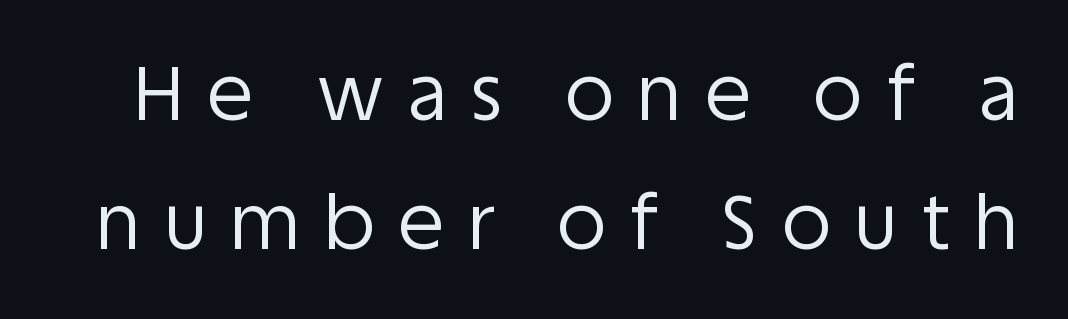
The image shows 75 px regular-weight sans-serif type, upright; set line spacing 1.72x, unusually wide letter spacing (+0.32 em), not underlined; low stroke contrast and a large x-height.
